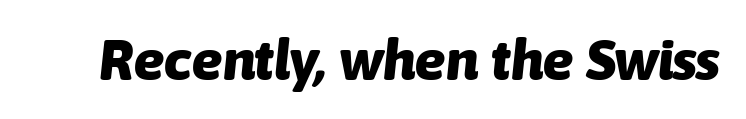
Here the designer chose a conventional face with non-uniform glyph widths. Compared with ordinary roman type, these characters are visibly tilted. The specimen omits any rule beneath the text block's lines. Compared with an ordinary text face, these strokes are far heavier — a full bold.
